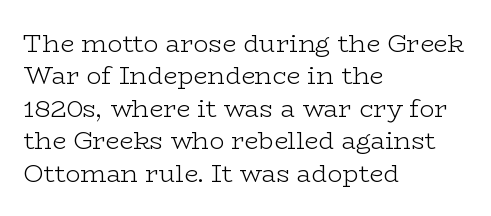
{"italic": "no", "bold": "no", "underline": "no", "align": "left", "line_spacing": "normal", "line_spacing_ratio": 1.3, "letter_spacing": "normal", "letter_spacing_em": 0.0, "glyph_px": 25}
